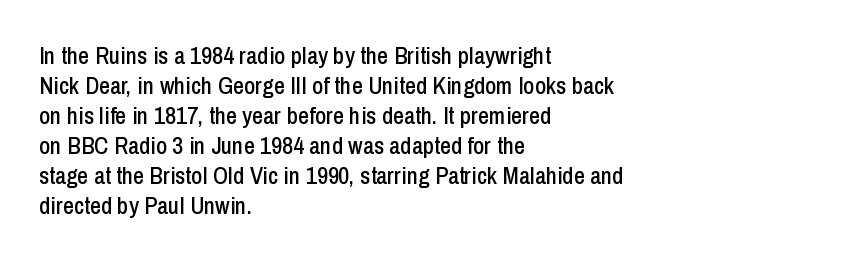
The image shows 24 px text type, upright; set left-aligned, normal line spacing (1.25x), normal letter spacing, not underlined.
